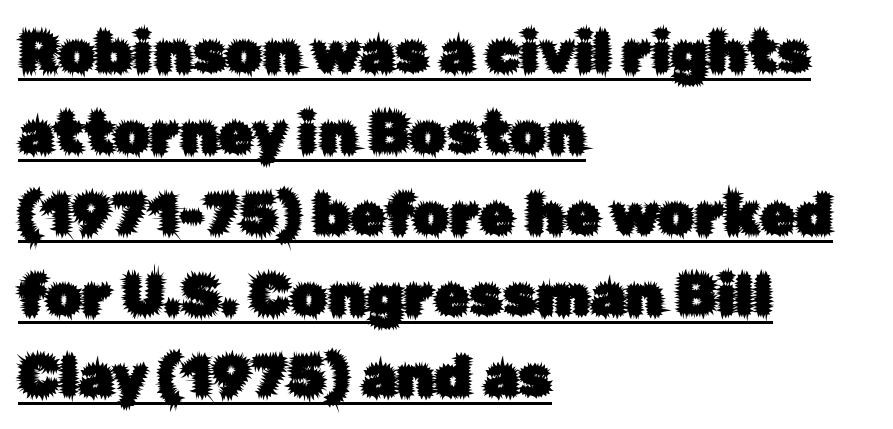
Q: Is the text italic (slanted)? A: No, it is upright.
Q: Is the typeface a serif or a sans-serif typeface? A: Sans-serif.
Q: Is the text underlined? A: Yes.
Q: How is the paragraph aligned? A: Left-aligned.
Q: Is the spacing between letters normal or unusually wide? A: Normal.
Q: Is the spacing between lines tight, normal or loose? A: Normal.
Q: Width (condensed, normal, or wide)? A: Normal.
Q: Stroke contrast? A: Low.
Q: x-height? A: Medium.
Q: Monospaced? A: No.
